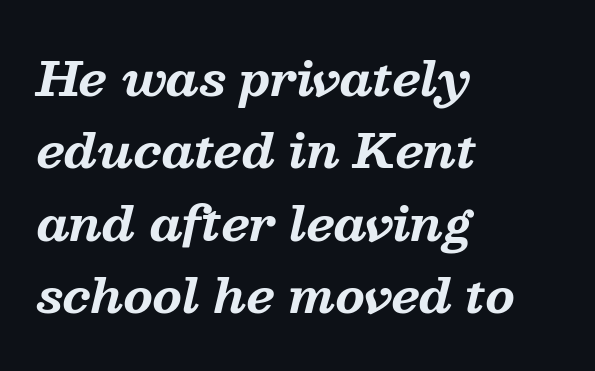
Font category for this specimen: serif. Heavy-handed strokes throughout: this text is bold. Summary of vertical rhythm: regular, with standard interline spacing. In CSS terms this would be text-align: left. Spacing verdict: proportional, widths tailored to each character. Underline: absent.
